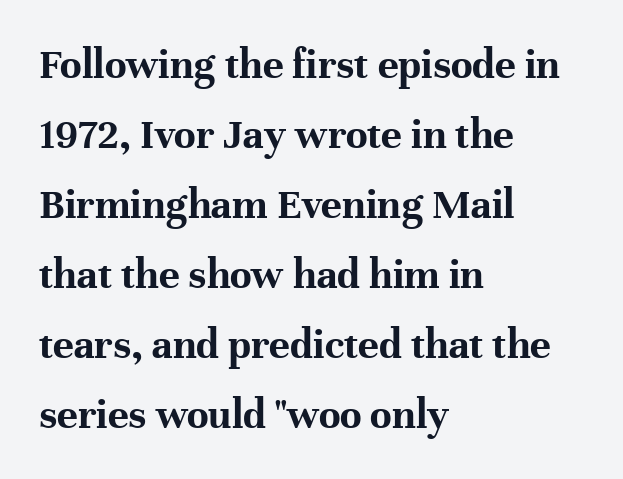
Compared with a centered layout, this one pins lines to the left instead. The line texture is even and compact thanks to regular tracking. Think of a printed novel: that variable character pitch is what you see here. Heavy, bold letterforms. Descender tails drop into unmarked territory.
